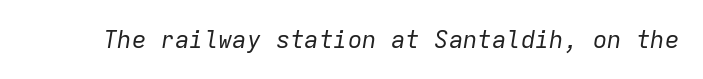
It's the slanting kind of type. Only glyphs here, with clear space below each row. No chunkiness to these letters — they're not bold. What stands out about the letter spacing? Nothing — it is the standard amount.
